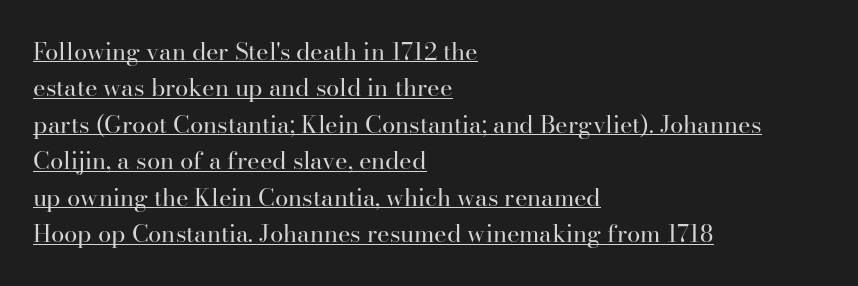
The image shows 24 px text type, upright; set left-aligned, normal line spacing (1.52x), normal letter spacing, underlined.
